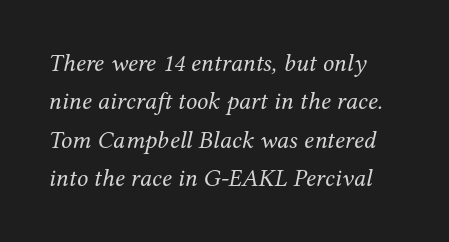
Characters follow at the spacing the type designer built in. The ragged edge is on the right, which tells us the setting is flush left. Beneath every word, the page is bare. Leading matches the norm, producing a regular column. Is the type slanted? Yes — the strokes lean at a clear angle. Weight class: somewhere from thin through regular.
